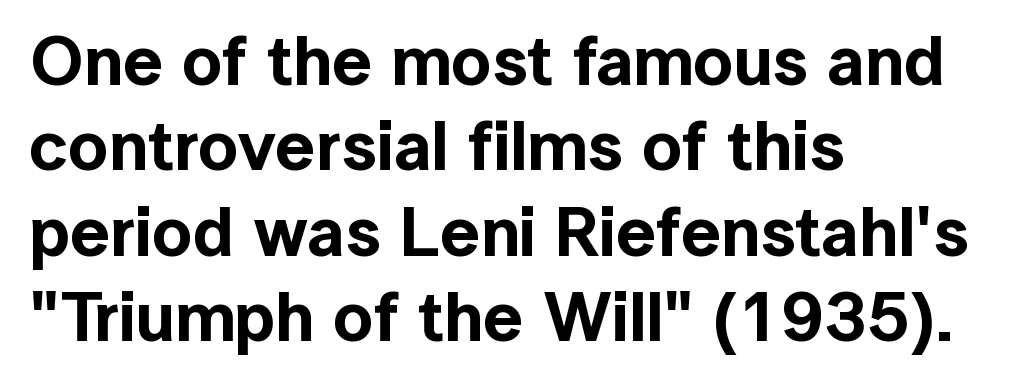
Q: Is the text italic (slanted)? A: No, it is upright.
Q: Is the typeface a serif or a sans-serif typeface? A: Sans-serif.
Q: Is the text underlined? A: No.
Q: How is the paragraph aligned? A: Left-aligned.
Q: Is the spacing between letters normal or unusually wide? A: Normal.
Q: Width (condensed, normal, or wide)? A: Normal.
Q: x-height? A: Medium.
Q: Monospaced? A: No.
